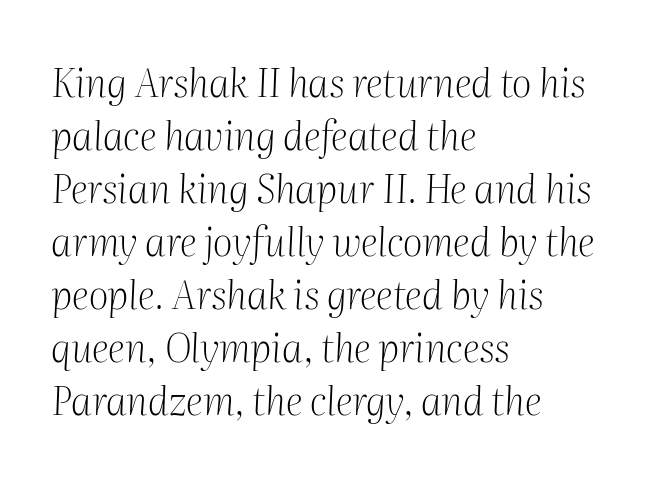
Q: Is the text bold? A: No.
Q: Is the text italic (slanted)? A: Yes, it leans right by about 2 degrees.
Q: Is the typeface a serif or a sans-serif typeface? A: Serif.
Q: Is the text underlined? A: No.
Q: How is the paragraph aligned? A: Left-aligned.
Q: Is the spacing between letters normal or unusually wide? A: Normal.
Q: Is the spacing between lines tight, normal or loose? A: Normal.
Q: Width (condensed, normal, or wide)? A: Normal.
Q: Stroke contrast? A: Medium.
Q: x-height? A: Medium.
Q: Monospaced? A: No.
